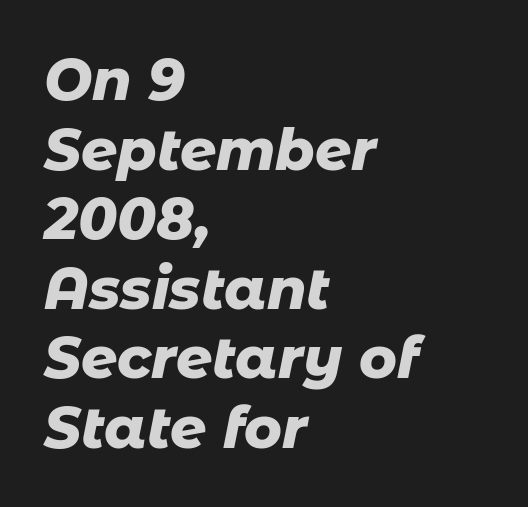
The image shows 57 px heavy type, italic (leaning right); set left-aligned, line spacing 1.22x, normal letter spacing, not underlined; low stroke contrast and a medium x-height.
